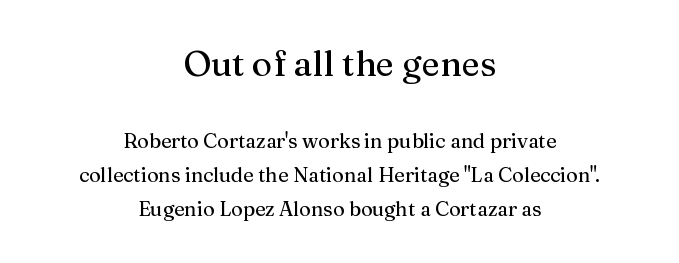
Looks like regular typesetting: each glyph gets only the width it needs. Posture: upright roman. Look at the tracking — it's just the regular setting, nothing added. Leading: standard. The paragraph has two soft edges and a firm central axis. Which chunk is bigger? The first one — the top block dwarfs the bottom.
